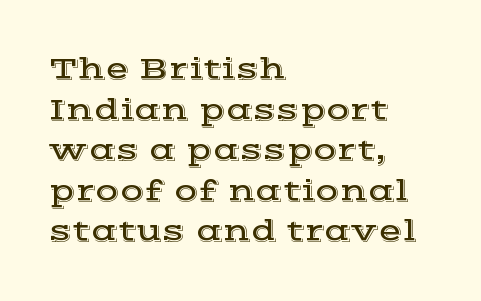
{"serif": "yes", "italic": "no", "width": "wide", "x_height": "medium", "monospaced": "no", "underline": "no", "align": "left", "line_spacing": "normal", "line_spacing_ratio": 1.31, "letter_spacing": "normal", "letter_spacing_em": 0.0, "glyph_px": 31}
